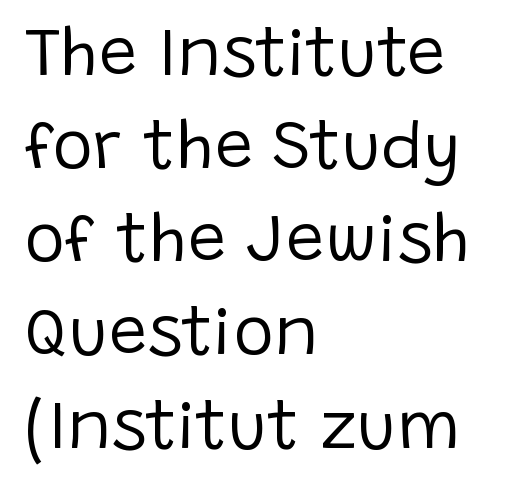
{"serif": "no", "italic": "no", "bold": "no", "weight": "regular", "width": "normal", "stroke_contrast": "low", "x_height": "large", "monospaced": "no", "underline": "no", "align": "left", "line_spacing": "normal", "line_spacing_ratio": 1.37, "letter_spacing": "normal", "letter_spacing_em": 0.0, "glyph_px": 68}
